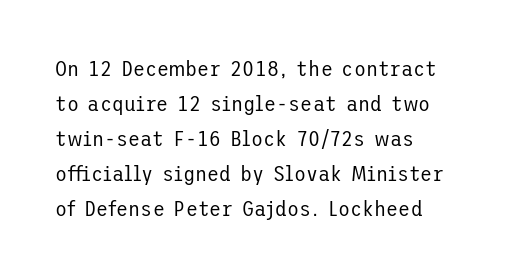
Every stem runs plumb, perpendicular to the baseline. Ink coverage per letter is moderate at most. Does extra space separate the letters? No, they use regular spacing. Line starts are locked; line ends wander. If you measured baseline to baseline, you'd find a middling distance.
